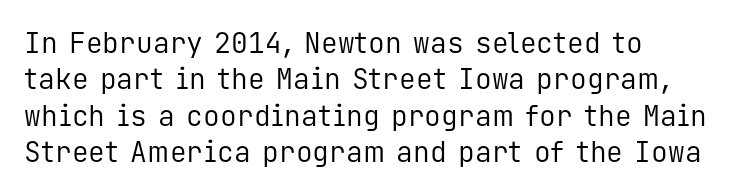
Q: Is the text bold? A: No.
Q: Is the text italic (slanted)? A: No, it is upright.
Q: Is the typeface a serif or a sans-serif typeface? A: Sans-serif.
Q: Is the text underlined? A: No.
Q: Is the spacing between letters normal or unusually wide? A: Normal.
Q: Is the spacing between lines tight, normal or loose? A: Normal.
Q: Width (condensed, normal, or wide)? A: Normal.
Q: Stroke contrast? A: Low.
Q: x-height? A: Medium.
Q: Monospaced? A: Yes.
